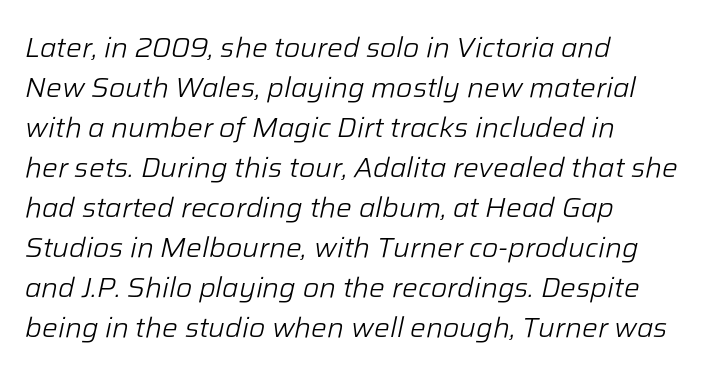
Line spacing here is normal. The text carries the slant typical of an italic or oblique font. Each letter keeps its own natural width here, so spacing adapts to shape. Letters have the restrained weight of plain body copy at most. Only glyphs here, with clear space below each row. A student would call this left alignment; a typographer would say flush left, rag right.
